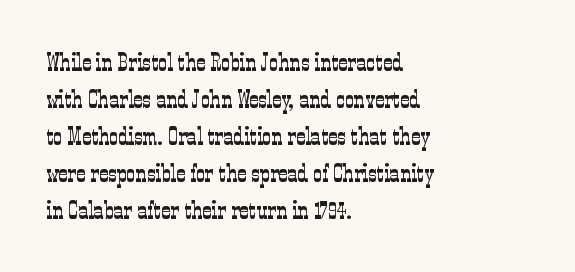
The image shows 25 px text type, upright; set left-aligned, normal line spacing (1.48x), normal letter spacing, not underlined.
